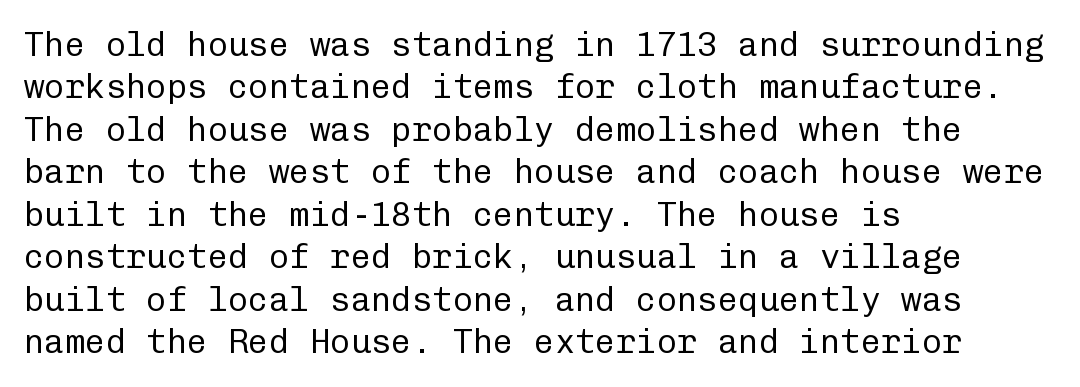
Between one letter and the next there's only the usual sliver of space. Interline gaps are of average width in this sample. Just letters on the line, the space beneath them empty. Is there any slant? The stems are plumb. Letterform terminals end flat and unadorned throughout the passage. The strokes are not fattened; the text isn't bold.
